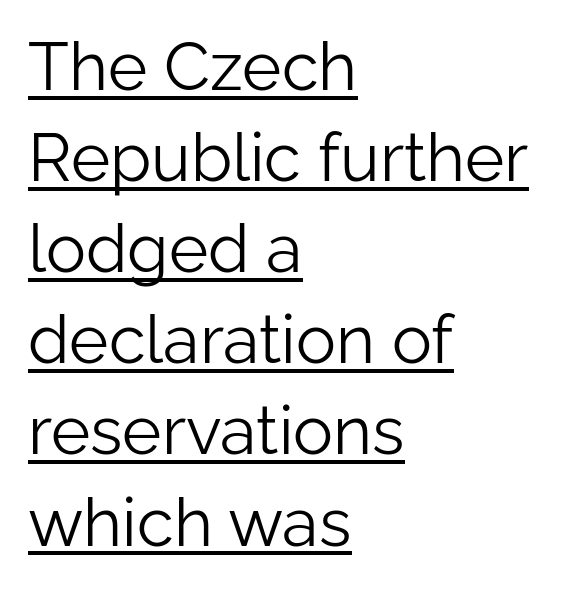
{"serif": "no", "italic": "no", "bold": "no", "weight": "light", "width": "normal", "stroke_contrast": "low", "x_height": "medium", "monospaced": "no", "underline": "yes", "align": "left", "line_spacing": "normal", "line_spacing_ratio": 1.36, "letter_spacing": "normal", "letter_spacing_em": 0.0, "glyph_px": 67}
